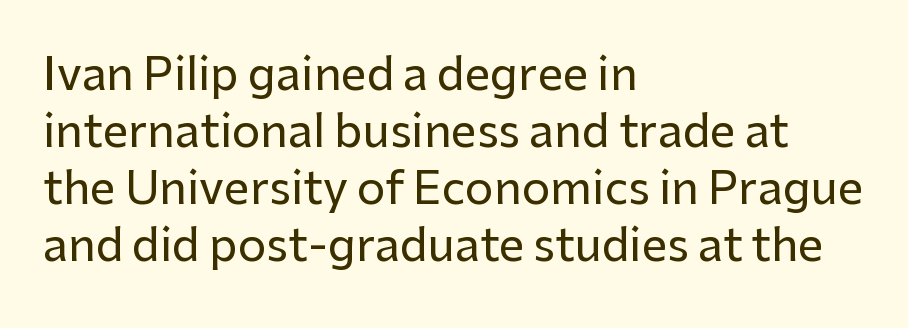
Spacing verdict: proportional, widths tailored to each character. In terms of leading, this rendering sits right in the middle. The letters stand upright; this is a roman face. This rendering features lettering with no underline. Where is the straight margin? On the left.
